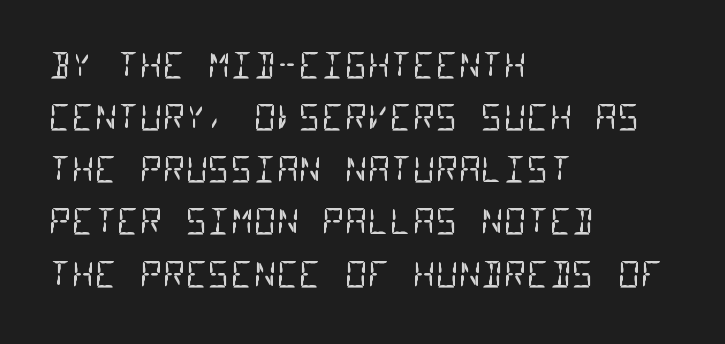
{"serif": "no", "bold": "no", "weight": "regular", "width": "condensed", "stroke_contrast": "low", "x_height": "large", "monospaced": "yes", "underline": "no", "align": "left", "line_spacing": "normal", "line_spacing_ratio": 1.49, "letter_spacing": "normal", "letter_spacing_em": 0.0, "glyph_px": 35}
